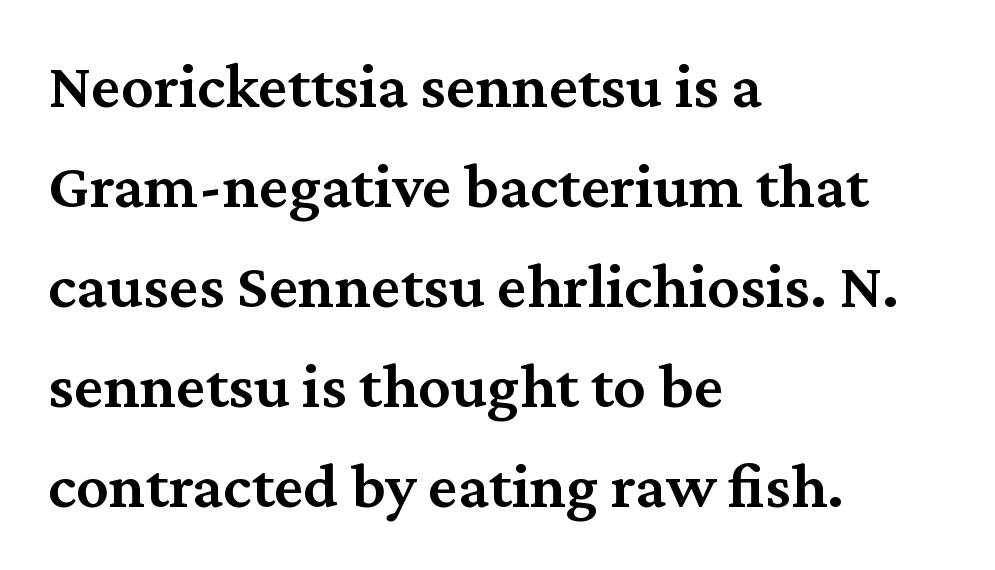
Q: Is the text bold? A: Semi-bold.
Q: Is the text italic (slanted)? A: No, it is upright.
Q: Is the typeface a serif or a sans-serif typeface? A: Serif.
Q: Is the text underlined? A: No.
Q: How is the paragraph aligned? A: Left-aligned.
Q: Is the spacing between letters normal or unusually wide? A: Normal.
Q: Is the spacing between lines tight, normal or loose? A: Normal.
Q: Width (condensed, normal, or wide)? A: Normal.
Q: Stroke contrast? A: Medium.
Q: x-height? A: Medium.
Q: Monospaced? A: No.
